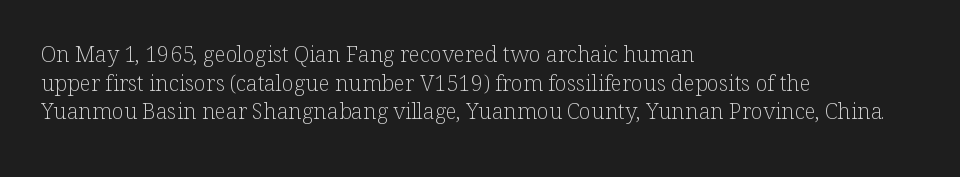
Q: Is the text bold? A: No.
Q: Is the text italic (slanted)? A: No, it is upright.
Q: Is the text underlined? A: No.
Q: How is the paragraph aligned? A: Left-aligned.
Q: Is the spacing between letters normal or unusually wide? A: Normal.
Q: Is the spacing between lines tight, normal or loose? A: Normal.
